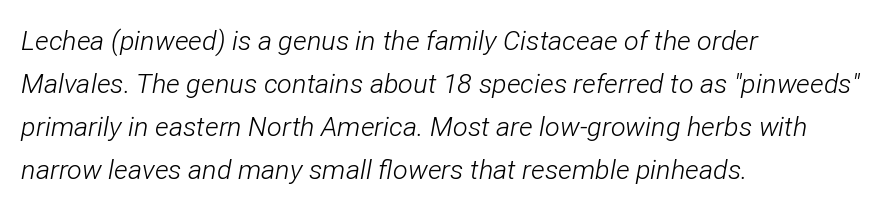
Unmarked baselines from the first word to the last. The rendering keeps characters at their native spacing. Caption: multi-line text, flush left, ragged right. Yep, that's italic — everything's leaning. Weight: not bold — regular or lighter.
